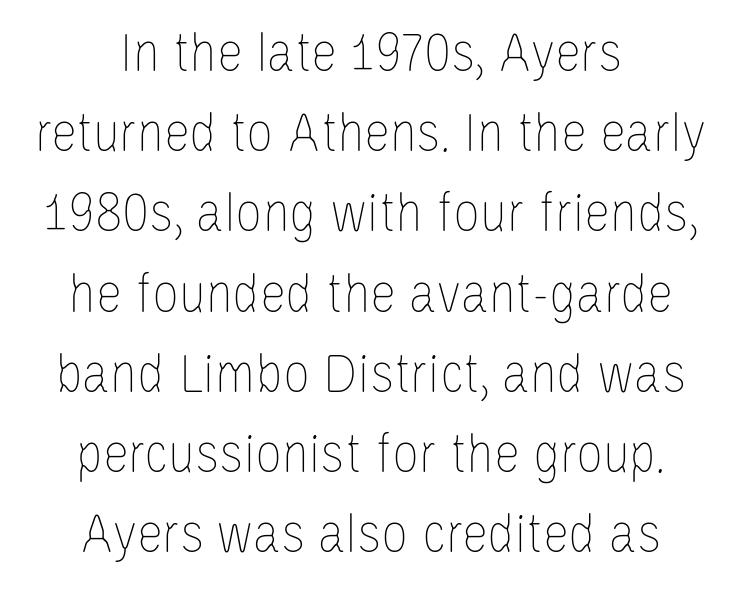
A typesetter would call this zero additional tracking. Italic? Not at all — the glyphs are vertical. A typesetter would call this proportional, since set widths differ per character. Each new line begins a customary step beneath the previous one. The weight tops out at a normal text grade.
